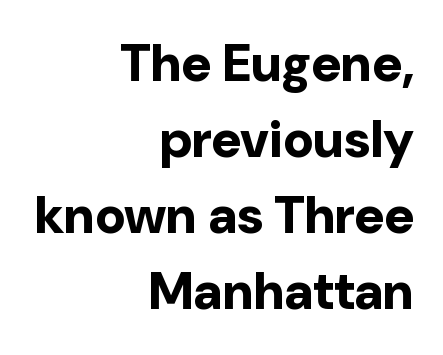
Q: Is the text bold? A: Yes.
Q: Is the text italic (slanted)? A: No, it is upright.
Q: Is the typeface a serif or a sans-serif typeface? A: Sans-serif.
Q: Is the text underlined? A: No.
Q: How is the paragraph aligned? A: Right-aligned.
Q: Is the spacing between letters normal or unusually wide? A: Normal.
Q: Is the spacing between lines tight, normal or loose? A: Normal.
Q: Width (condensed, normal, or wide)? A: Normal.
Q: Stroke contrast? A: Low.
Q: x-height? A: Medium.
Q: Monospaced? A: No.
